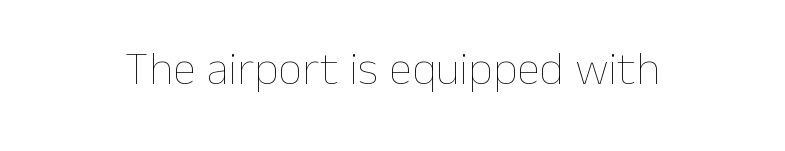
Q: Is the text bold? A: No.
Q: Is the text italic (slanted)? A: No, it is upright.
Q: Is the text underlined? A: No.
Q: How is the paragraph aligned? A: Centered.
Q: Is the spacing between letters normal or unusually wide? A: Normal.
Q: Width (condensed, normal, or wide)? A: Normal.
Q: Stroke contrast? A: Low.
Q: x-height? A: Medium.
Q: Monospaced? A: No.
